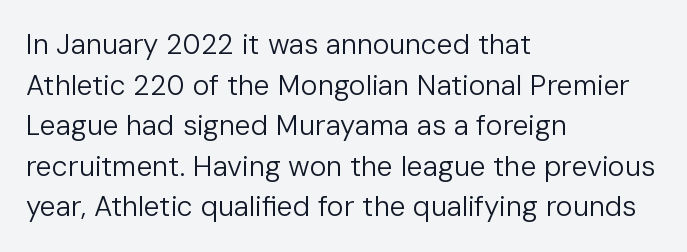
The image shows 28 px regular-weight sans-serif type, upright; set left-aligned, normal line spacing (1.45x), normal letter spacing, not underlined; low stroke contrast and a medium x-height.
